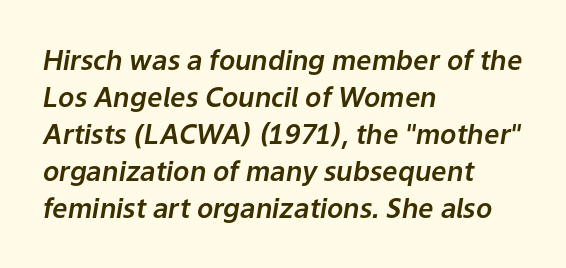
These lines were composed using italics. Caption: multi-line text, flush left, ragged right. Lines of text with bare space underneath. Nobody touched the tracking dial on this one. Is there much room between lines? A standard amount, neither cramped nor airy.
